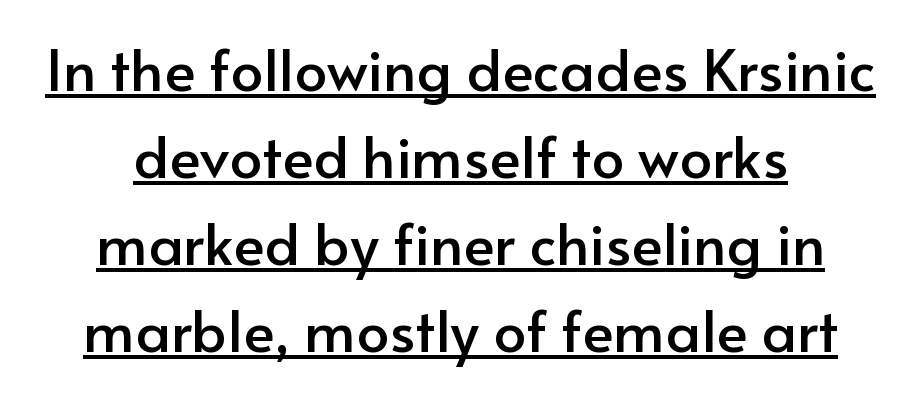
Q: Is the text italic (slanted)? A: No, it is upright.
Q: Is the typeface a serif or a sans-serif typeface? A: Sans-serif.
Q: Is the text underlined? A: Yes.
Q: How is the paragraph aligned? A: Centered.
Q: Is the spacing between letters normal or unusually wide? A: Normal.
Q: Is the spacing between lines tight, normal or loose? A: Normal.
Q: Width (condensed, normal, or wide)? A: Normal.
Q: Stroke contrast? A: Low.
Q: x-height? A: Small.
Q: Monospaced? A: No.
